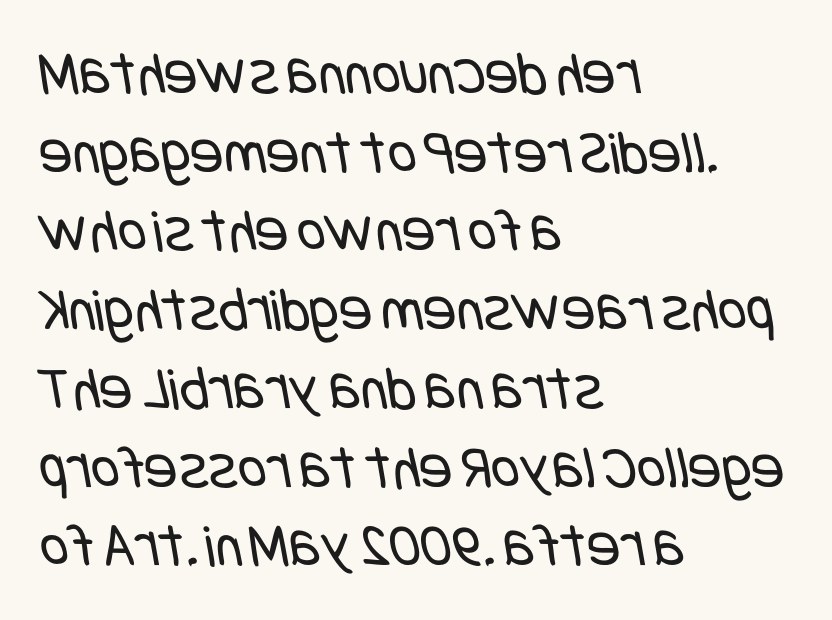
Compared with typical paragraphs, the rows here are spaced about the same. Only glyphs here, with clear space below each row. The paragraph has a hard left edge and a soft right edge. The type family on display is of the sans-serif kind. The letterforms sit shoulder to shoulder at normal distance. These glyphs show unthickened strokes, regular width or finer.
